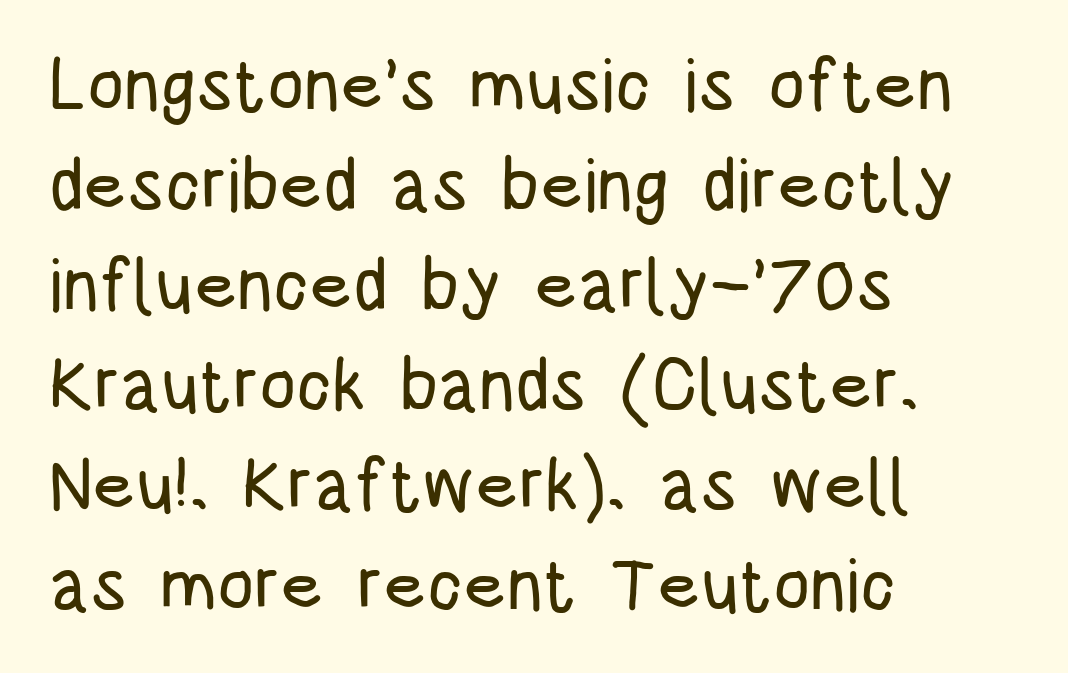
The image shows 73 px condensed sans-serif type, upright; set left-aligned, normal line spacing (1.37x), normal letter spacing, not underlined; low stroke contrast and a large x-height.
